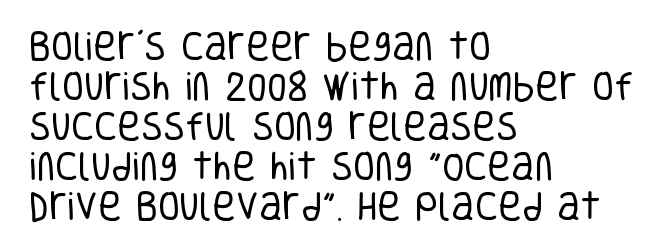
Q: Is the text bold? A: No.
Q: Is the text italic (slanted)? A: No, it is upright.
Q: Is the typeface a serif or a sans-serif typeface? A: Sans-serif.
Q: Is the text underlined? A: No.
Q: How is the paragraph aligned? A: Left-aligned.
Q: Is the spacing between letters normal or unusually wide? A: Normal.
Q: Is the spacing between lines tight, normal or loose? A: Normal.
Q: Width (condensed, normal, or wide)? A: Condensed.
Q: Stroke contrast? A: Low.
Q: x-height? A: Large.
Q: Monospaced? A: No.
